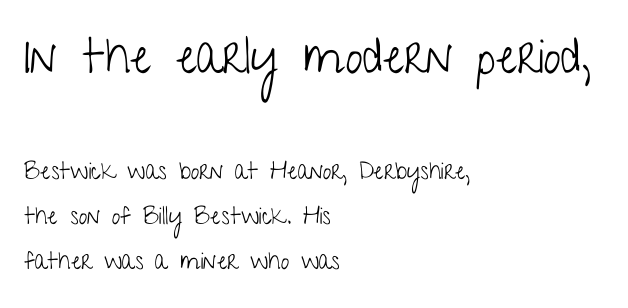
The image shows 49 px light, condensed sans-serif type, upright; set left-aligned, line spacing 1.87x, normal letter spacing, not underlined; the first (top) block is 2.04x larger; low stroke contrast and a medium x-height.
